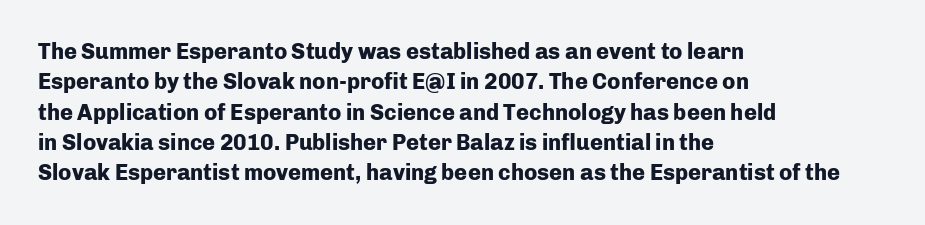
Q: Is the text bold? A: Yes.
Q: Is the text italic (slanted)? A: No, it is upright.
Q: Is the text underlined? A: No.
Q: How is the paragraph aligned? A: Left-aligned.
Q: Is the spacing between letters normal or unusually wide? A: Normal.
Q: Is the spacing between lines tight, normal or loose? A: Normal.
